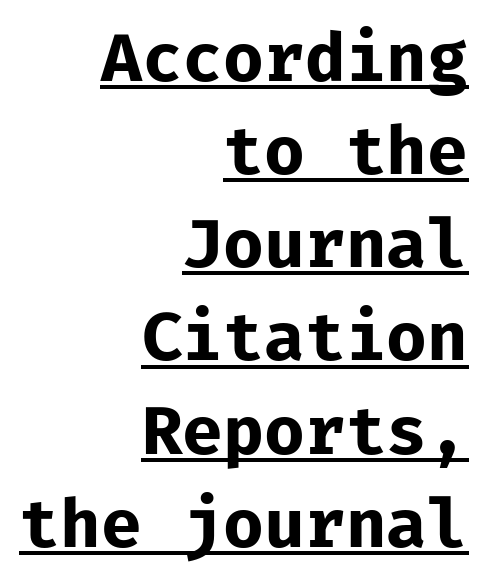
The image shows 68 px bold sans-serif type, upright, monospaced; set right-aligned, normal line spacing (1.37x), normal letter spacing, underlined; low stroke contrast and a medium x-height.
